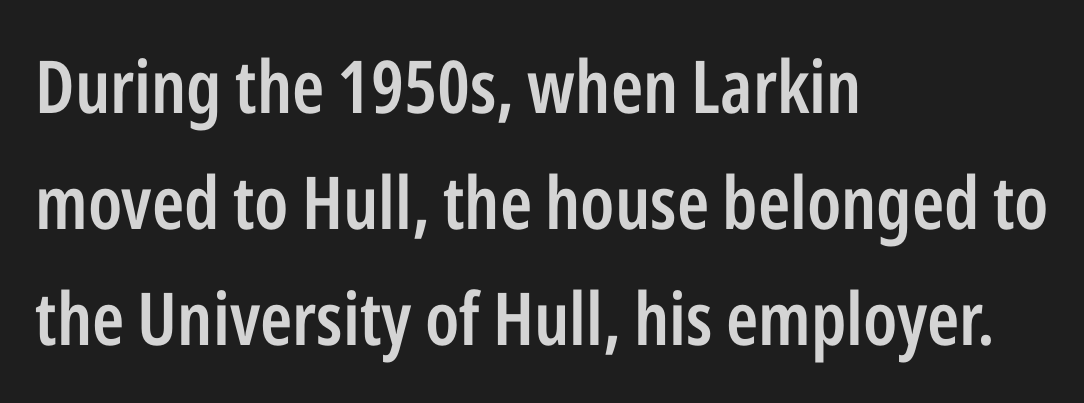
Q: Is the text bold? A: Semi-bold.
Q: Is the text italic (slanted)? A: No, it is upright.
Q: Is the typeface a serif or a sans-serif typeface? A: Sans-serif.
Q: Is the text underlined? A: No.
Q: How is the paragraph aligned? A: Left-aligned.
Q: Is the spacing between letters normal or unusually wide? A: Normal.
Q: Is the spacing between lines tight, normal or loose? A: Normal.
Q: Width (condensed, normal, or wide)? A: Condensed.
Q: Stroke contrast? A: Low.
Q: x-height? A: Medium.
Q: Monospaced? A: No.
